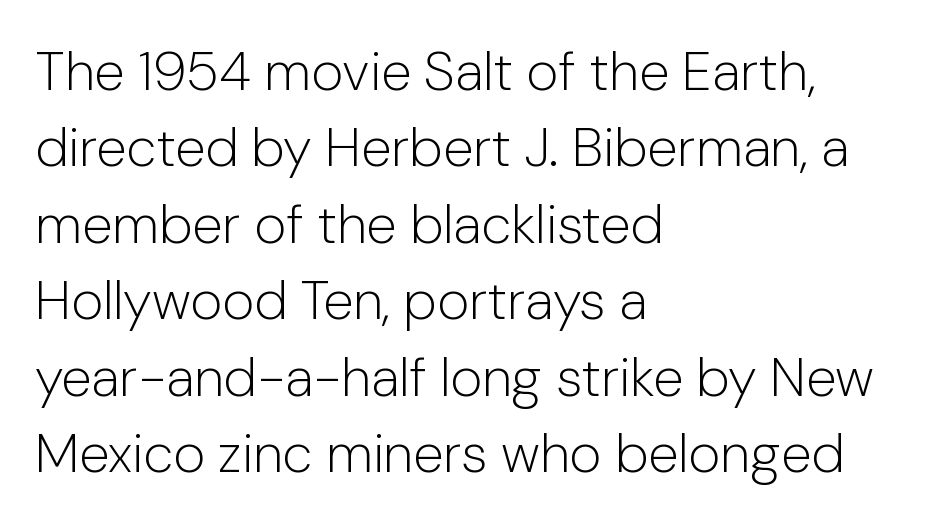
The image shows 55 px light sans-serif type, upright; set left-aligned, normal line spacing (1.39x), normal letter spacing, not underlined; low stroke contrast and a medium x-height.
